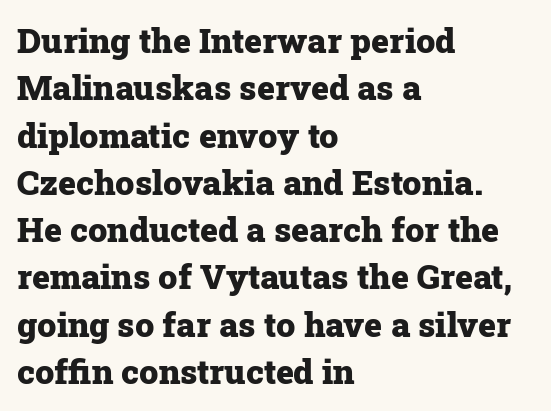
Unlike italic type, these characters show no tilt at all. Inter-character spacing is left at the font's built-in metrics. If you drew a ruler down the left edge, every line would touch it. This sample keeps an unexceptional amount of space between lines. Examine the stroke ends and you'll spot serifs.
